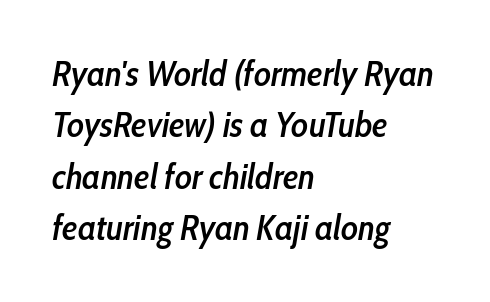
Typeset ragged right — the left edge is the straight one. The strip under each line holds only bare page. Baseline-to-baseline distance is the conventional proportion of letter height. Compared with ordinary roman type, these characters are visibly tilted. These lines carry some extra weight — a demibold, not a full bold. This sample has the flowing, uneven cadence of proportional lettering.
